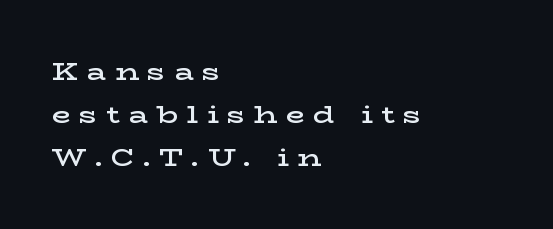
{"italic": "no", "bold": "semi", "underline": "no", "align": "left", "line_spacing_ratio": 1.79, "letter_spacing": "wide", "letter_spacing_em": 0.36, "glyph_px": 24}
